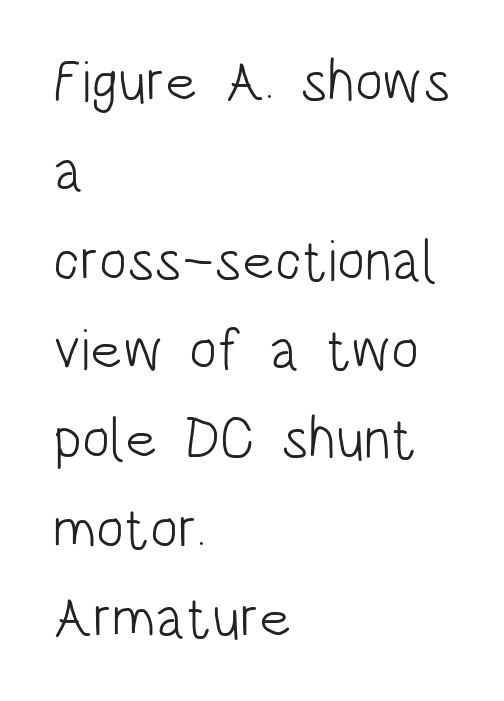
The image shows 58 px light, condensed sans-serif type, upright; set left-aligned, normal line spacing (1.54x), normal letter spacing, not underlined; low stroke contrast and a large x-height.
